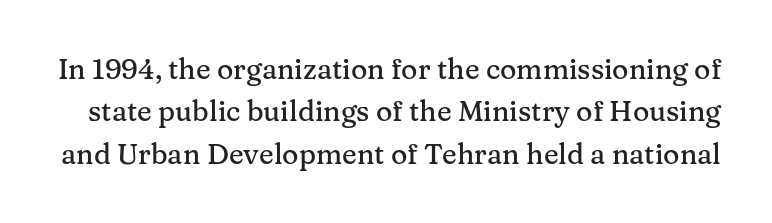
The letterforms sit shoulder to shoulder at normal distance. You could not count columns in this text — the font is proportionally spaced. Successive baselines arrive at the customary interval. The lettering stays uniformly vertical, giving the passage a roman look.
